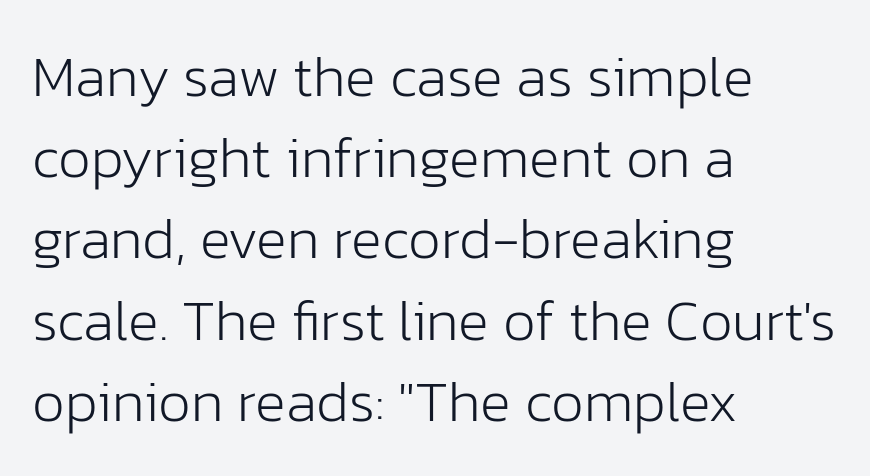
Q: Is the text bold? A: No.
Q: Is the text italic (slanted)? A: No, it is upright.
Q: Is the typeface a serif or a sans-serif typeface? A: Sans-serif.
Q: Is the text underlined? A: No.
Q: How is the paragraph aligned? A: Left-aligned.
Q: Is the spacing between letters normal or unusually wide? A: Normal.
Q: Is the spacing between lines tight, normal or loose? A: Normal.
Q: Width (condensed, normal, or wide)? A: Normal.
Q: Stroke contrast? A: Low.
Q: x-height? A: Medium.
Q: Monospaced? A: No.
